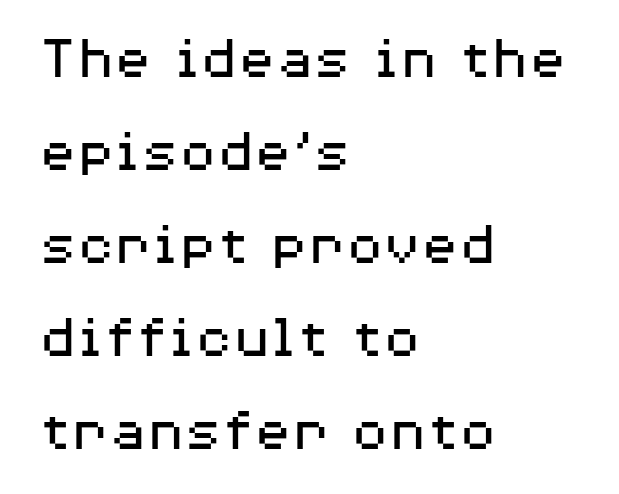
The image shows 62 px regular-weight, wide sans-serif type, upright; set left-aligned, normal line spacing (1.5x), normal letter spacing, not underlined; medium stroke contrast and a medium x-height.
